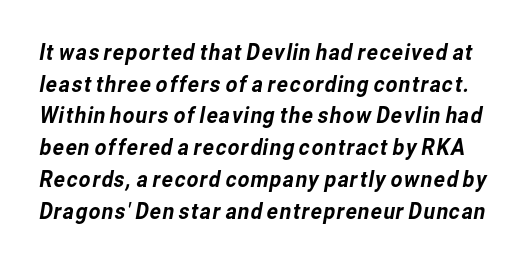
{"underline": "no", "line_spacing": "normal", "line_spacing_ratio": 1.38, "letter_spacing": "normal", "letter_spacing_em": 0.0, "glyph_px": 23}
